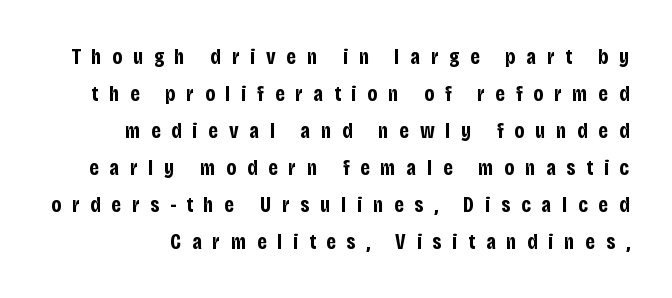
The specimen omits any rule beneath the text block's lines. Evenly set lines give the paragraph a standard silhouette. The letters are spread apart with noticeably loose tracking. The strokes are fattened all the way to bold.
